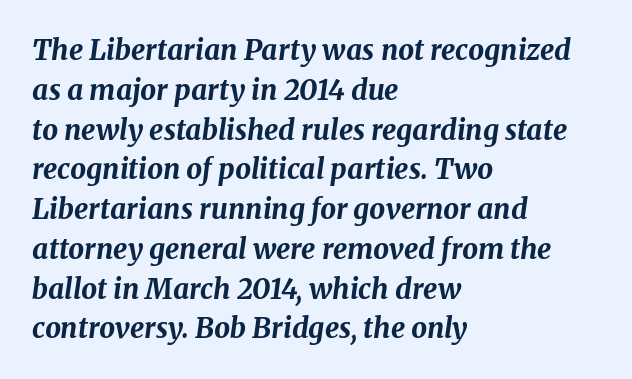
Q: Is the text bold? A: Yes.
Q: Is the text italic (slanted)? A: Yes, it leans right by about 8 degrees.
Q: Is the text underlined? A: No.
Q: How is the paragraph aligned? A: Left-aligned.
Q: Is the spacing between letters normal or unusually wide? A: Normal.
Q: Is the spacing between lines tight, normal or loose? A: Normal.
Q: Width (condensed, normal, or wide)? A: Normal.
Q: Stroke contrast? A: Medium.
Q: x-height? A: Medium.
Q: Monospaced? A: No.
